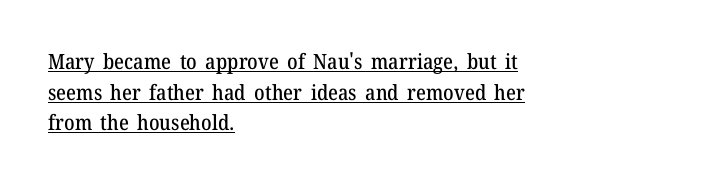
{"italic": "no", "underline": "yes", "align": "left", "line_spacing": "normal", "line_spacing_ratio": 1.46, "letter_spacing": "normal", "letter_spacing_em": 0.0, "glyph_px": 21}
